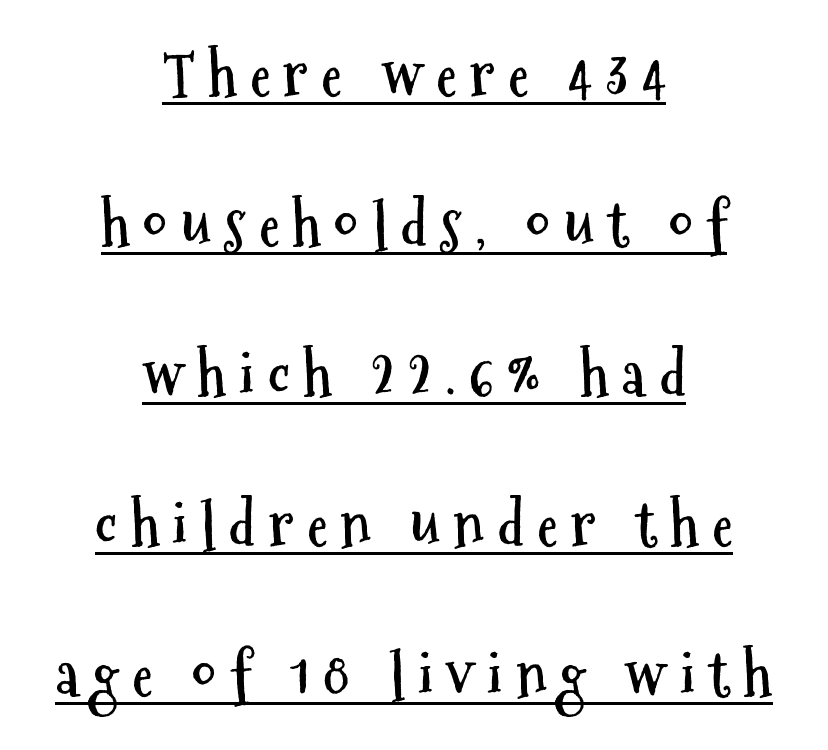
Q: Is the text bold? A: Yes.
Q: Is the text italic (slanted)? A: No, it is upright.
Q: Is the typeface a serif or a sans-serif typeface? A: Sans-serif.
Q: Is the text underlined? A: Yes.
Q: How is the paragraph aligned? A: Centered.
Q: Is the spacing between letters normal or unusually wide? A: Unusually wide.
Q: Is the spacing between lines tight, normal or loose? A: Loose.
Q: Width (condensed, normal, or wide)? A: Condensed.
Q: Stroke contrast? A: Medium.
Q: x-height? A: Medium.
Q: Monospaced? A: No.
